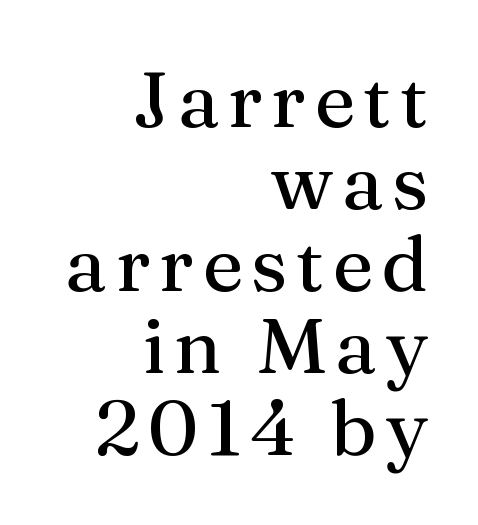
The image shows 78 px regular-weight serif type, upright; set right-aligned, tight line spacing (1.05x), not underlined; medium stroke contrast and a medium x-height.
